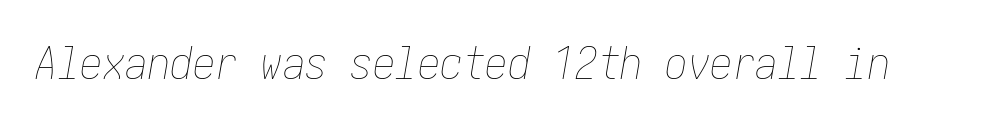
The image shows 45 px thin, condensed type, italic (leaning right); set normal letter spacing, not underlined; low stroke contrast and a medium x-height.
